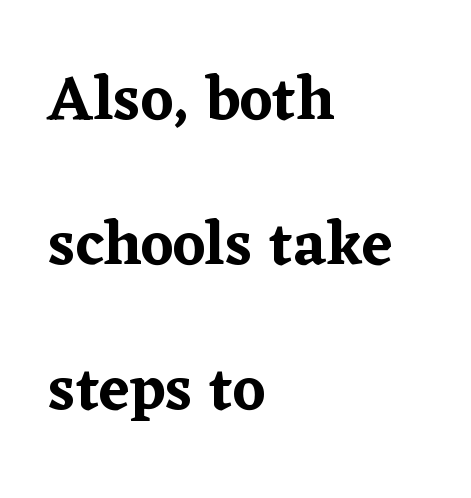
The image shows 62 px serif type, upright; set left-aligned, loose line spacing (2.34x), normal letter spacing, not underlined; low stroke contrast and a medium x-height.
